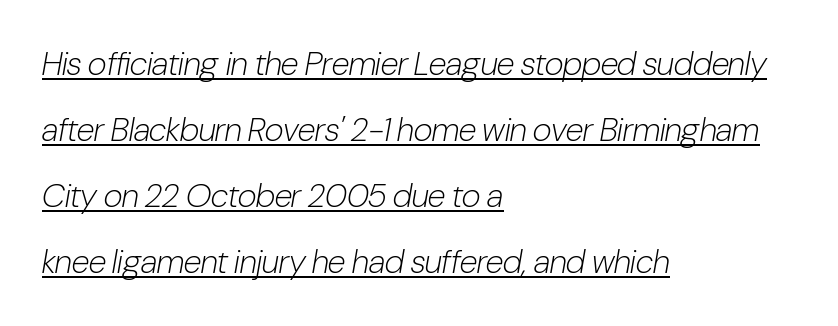
A typesetter would mark this as italic. Spacing between characters is what you'd get straight out of the box. A great deal of white space separates one row of letters from the next. Compared with a typical body face, this is equally light or lighter still. What decoration does the sample have? An underline.
